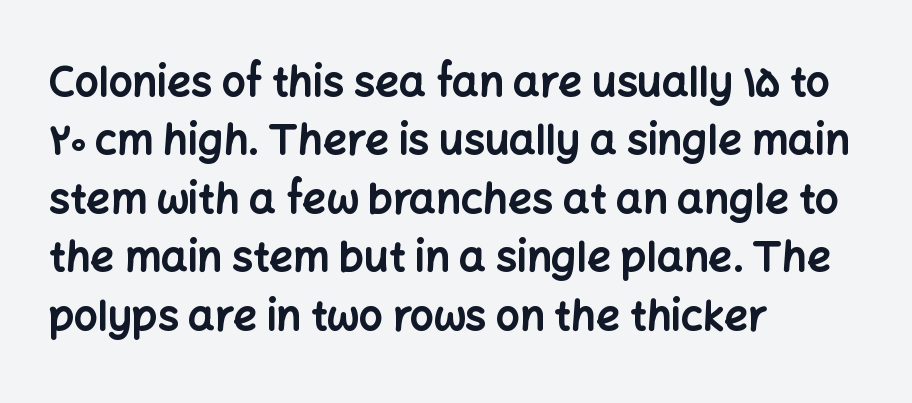
Layout note: lines flush left. This is the regular roman posture of the typeface. The leading is moderate, giving the passage an even texture. This is sans-serif lettering, the kind often seen on screens and signage. The passage shown is typed in a proportional face where columns would drift. Compared with an ordinary text face, these strokes are far heavier — a full bold.
